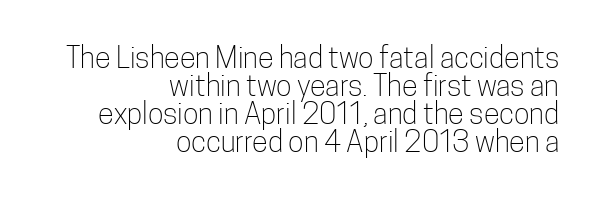
Q: Is the text bold? A: No.
Q: Is the text italic (slanted)? A: No, it is upright.
Q: Is the typeface a serif or a sans-serif typeface? A: Sans-serif.
Q: Is the text underlined? A: No.
Q: How is the paragraph aligned? A: Right-aligned.
Q: Is the spacing between letters normal or unusually wide? A: Normal.
Q: Is the spacing between lines tight, normal or loose? A: Tight.
Q: Width (condensed, normal, or wide)? A: Condensed.
Q: Stroke contrast? A: Low.
Q: x-height? A: Medium.
Q: Monospaced? A: No.
